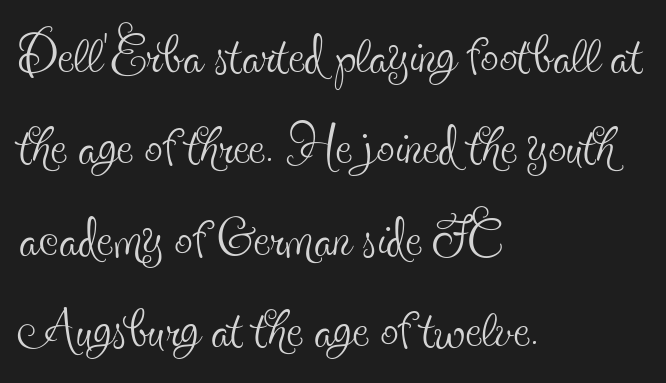
The typesetter chose a ragged-right arrangement here. These lines keep a tight, regular rhythm from letter to letter. How would I describe the line gaps? Plain and ordinary. The passage shown is typed in a proportional face where columns would drift. Serif or sans? Serif — the stroke terminals have little feet.
